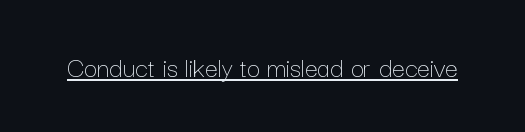
{"italic": "no", "bold": "no", "weight": "thin", "width": "normal", "stroke_contrast": "low", "x_height": "medium", "monospaced": "no", "underline": "yes", "letter_spacing": "normal", "letter_spacing_em": 0.0, "glyph_px": 29}
